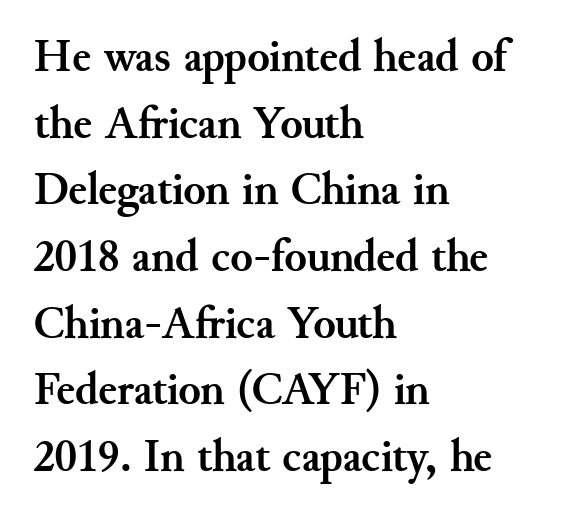
Q: Is the text bold? A: Yes.
Q: Is the text italic (slanted)? A: No, it is upright.
Q: Is the typeface a serif or a sans-serif typeface? A: Serif.
Q: Is the text underlined? A: No.
Q: How is the paragraph aligned? A: Left-aligned.
Q: Is the spacing between letters normal or unusually wide? A: Normal.
Q: Is the spacing between lines tight, normal or loose? A: Normal.
Q: Width (condensed, normal, or wide)? A: Normal.
Q: Stroke contrast? A: Medium.
Q: x-height? A: Small.
Q: Monospaced? A: No.
